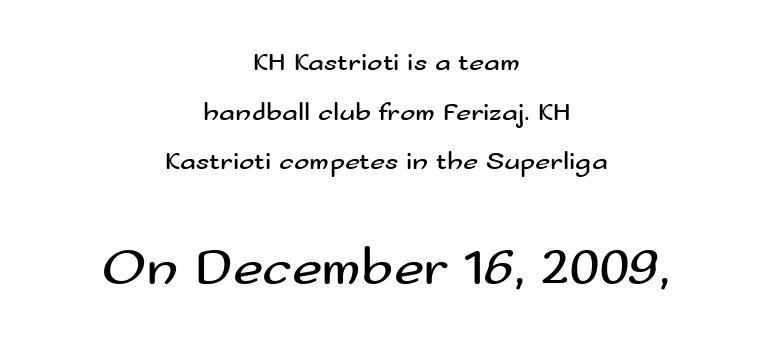
The image shows 52 px regular-weight, wide sans-serif type, upright; set centered, loose line spacing (1.91x), normal letter spacing, not underlined; the second (bottom) block is 2.0x larger; medium stroke contrast and a small x-height.
